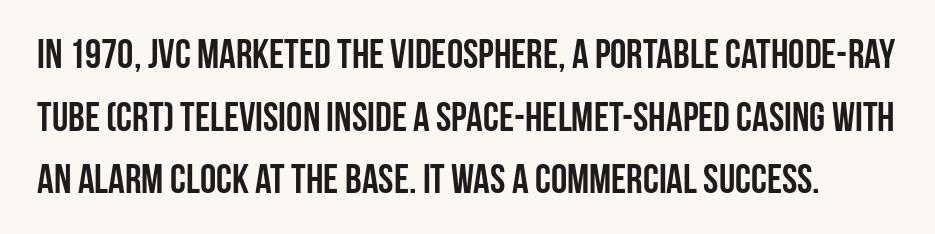
The image shows 41 px semibold, condensed sans-serif type, upright; set normal line spacing (1.53x), normal letter spacing, not underlined; low stroke contrast and a large x-height.
